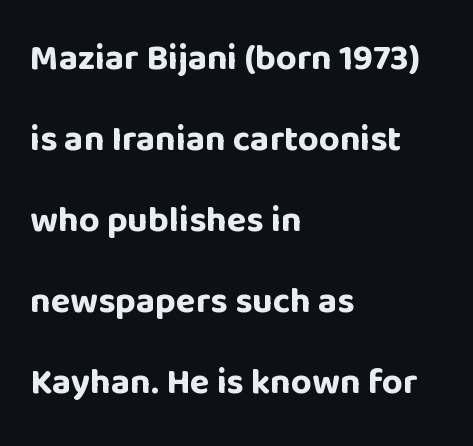
Casual observation: everything's shoved over to the left. Is this a sans? Yes — the strokes have no serifs. Horizontal bands of white between lines are thick stripes. Anything drawn beneath the words? Only blank space.
